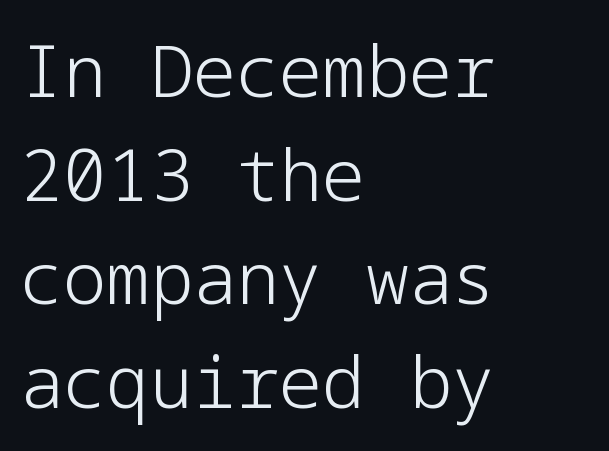
The space beneath each line is pristine and unruled. Stroke terminals: plain, sans-serif. The letters stand upright; this is a roman face. The weight tops out at a normal text grade. Evenly set lines give the paragraph a standard silhouette. Glyph-to-glyph distance matches everyday printed text.
